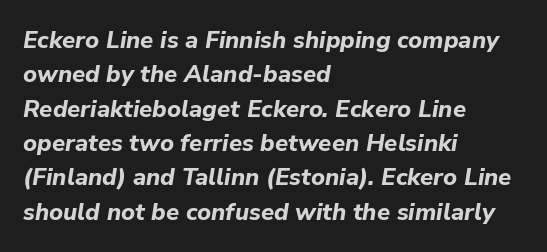
Q: Is the text bold? A: Yes.
Q: Is the text italic (slanted)? A: Yes, it leans right by about 9 degrees.
Q: Is the text underlined? A: No.
Q: How is the paragraph aligned? A: Left-aligned.
Q: Is the spacing between letters normal or unusually wide? A: Normal.
Q: Is the spacing between lines tight, normal or loose? A: Normal.
